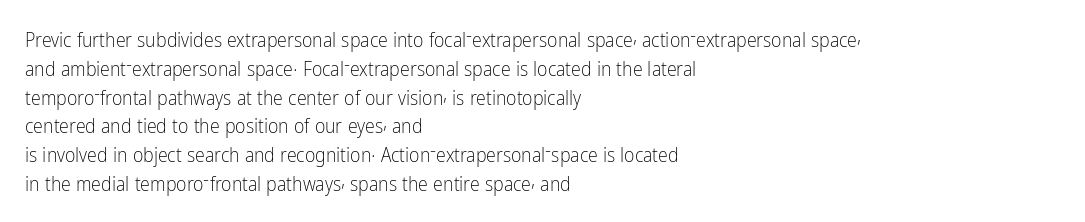
{"italic": "no", "bold": "no", "underline": "no", "align": "left", "line_spacing": "normal", "line_spacing_ratio": 1.44, "letter_spacing": "normal", "letter_spacing_em": 0.0, "glyph_px": 20}
